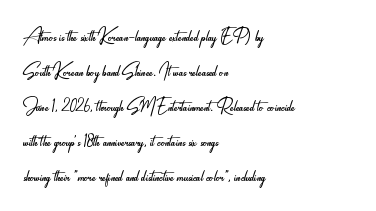
The image shows 25 px text type; set left-aligned, normal line spacing (1.4x), normal letter spacing, not underlined.
